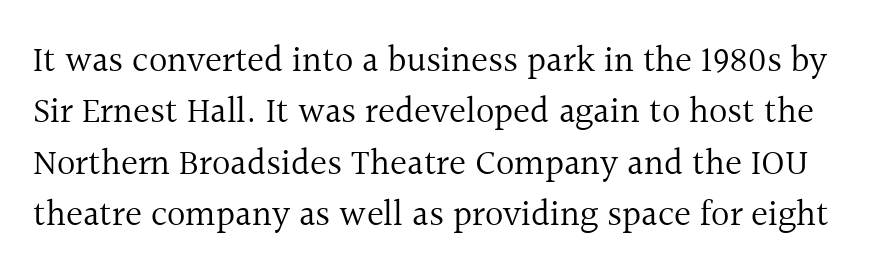
Q: Is the text bold? A: No.
Q: Is the text italic (slanted)? A: No, it is upright.
Q: Is the typeface a serif or a sans-serif typeface? A: Serif.
Q: Is the text underlined? A: No.
Q: Is the spacing between letters normal or unusually wide? A: Normal.
Q: Is the spacing between lines tight, normal or loose? A: Normal.
Q: Width (condensed, normal, or wide)? A: Normal.
Q: x-height? A: Medium.
Q: Monospaced? A: No.
